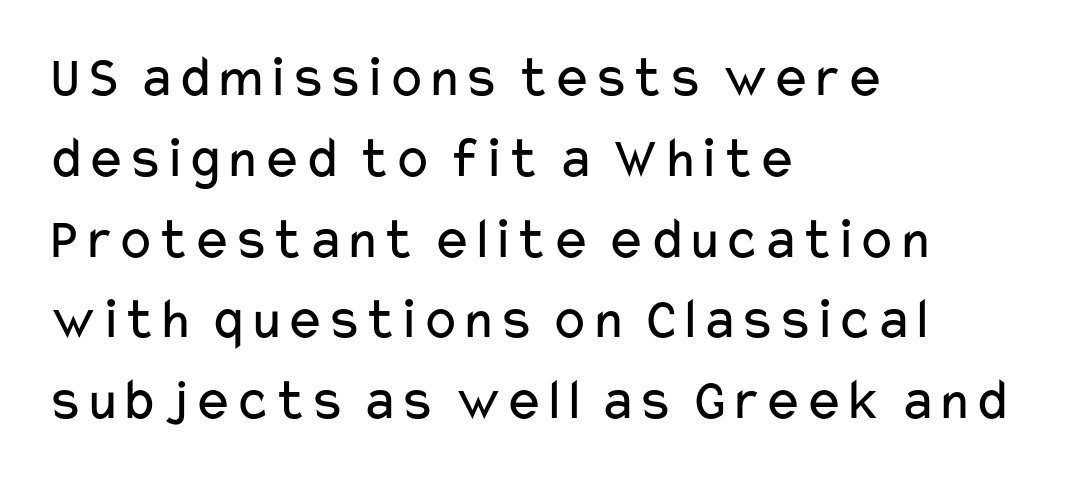
{"serif": "no", "italic": "no", "bold": "no", "weight": "regular", "width": "wide", "stroke_contrast": "low", "x_height": "medium", "monospaced": "no", "underline": "no", "align": "left", "line_spacing": "normal", "line_spacing_ratio": 1.37, "letter_spacing": "normal", "letter_spacing_em": 0.0, "glyph_px": 59}
